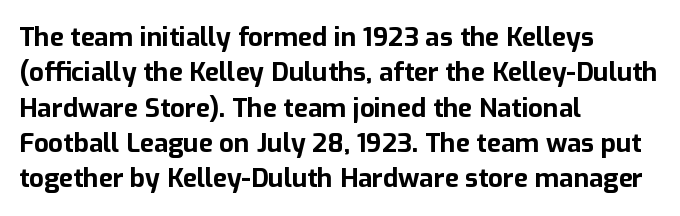
Q: Is the text bold? A: Yes.
Q: Is the text italic (slanted)? A: No, it is upright.
Q: Is the text underlined? A: No.
Q: How is the paragraph aligned? A: Left-aligned.
Q: Is the spacing between letters normal or unusually wide? A: Normal.
Q: Is the spacing between lines tight, normal or loose? A: Normal.
